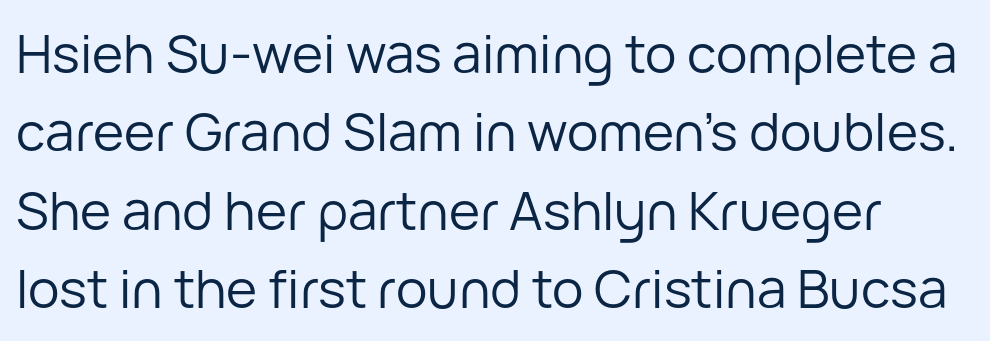
The image shows 53 px regular-weight sans-serif type, upright; set normal line spacing (1.48x), normal letter spacing, not underlined; low stroke contrast and a medium x-height.
